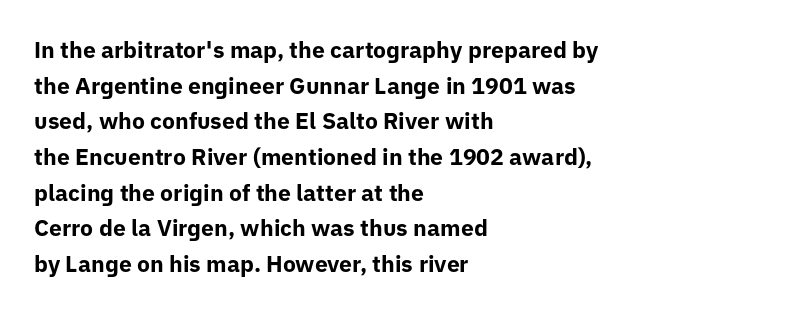
The image shows 23 px bold type, upright; set left-aligned, normal line spacing (1.55x), normal letter spacing, not underlined.
